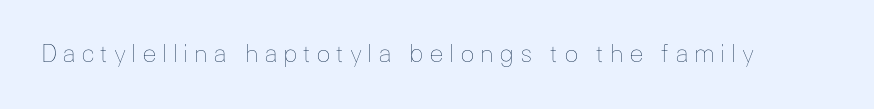
The image shows 24 px text type, upright; set unusually wide letter spacing (+0.22 em), not underlined.
